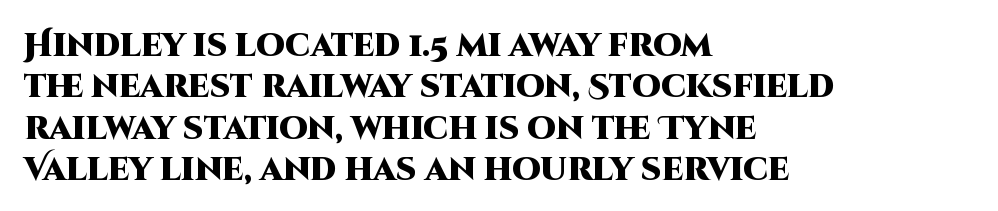
{"serif": "no", "italic": "no", "bold": "yes", "weight": "heavy", "width": "normal", "stroke_contrast": "high", "x_height": "large", "monospaced": "no", "underline": "no", "align": "left", "line_spacing": "normal", "line_spacing_ratio": 1.29, "letter_spacing": "normal", "letter_spacing_em": 0.0, "glyph_px": 32}
